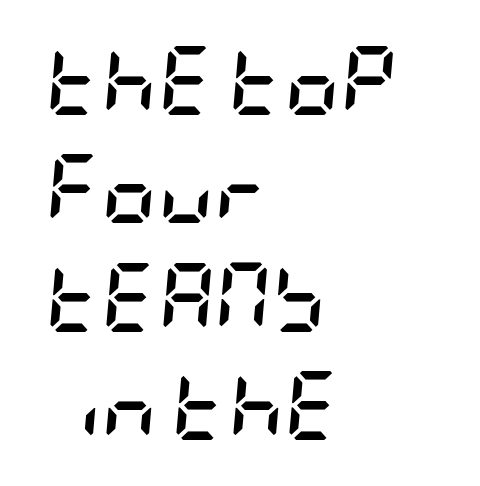
{"italic": "yes", "lean": "right", "slant_degrees": 5, "bold": "yes", "weight": "semibold", "width": "condensed", "stroke_contrast": "low", "x_height": "large", "underline": "no", "align": "left", "line_spacing": "normal", "line_spacing_ratio": 1.57, "letter_spacing": "normal", "letter_spacing_em": 0.0, "glyph_px": 69}
